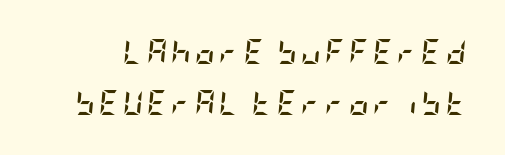
The image shows 25 px bold type, italic (leaning right); set loose line spacing (2.06x), not underlined.
